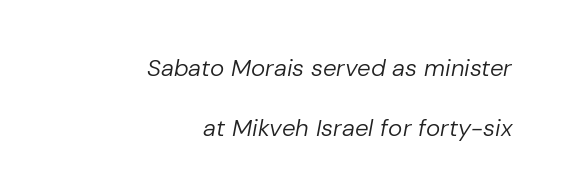
The image shows 24 px text type, italic (leaning right); set right-aligned, loose line spacing (2.48x), normal letter spacing, not underlined.
